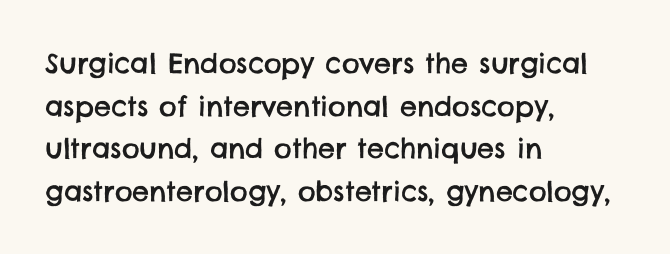
{"underline": "no", "align": "left", "line_spacing": "normal", "line_spacing_ratio": 1.58, "letter_spacing": "normal", "letter_spacing_em": 0.0, "glyph_px": 27}
